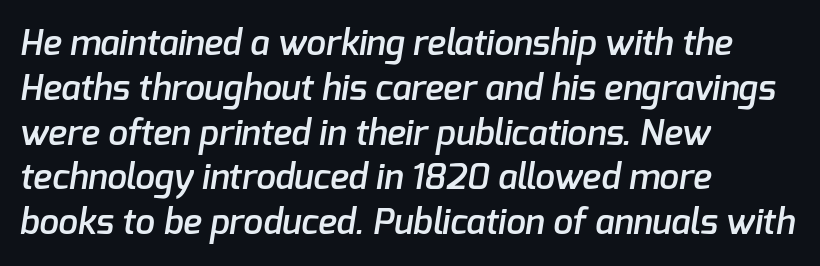
Q: Is the text bold? A: Semi-bold.
Q: Is the typeface a serif or a sans-serif typeface? A: Sans-serif.
Q: Is the text underlined? A: No.
Q: How is the paragraph aligned? A: Left-aligned.
Q: Is the spacing between letters normal or unusually wide? A: Normal.
Q: Is the spacing between lines tight, normal or loose? A: Normal.
Q: Width (condensed, normal, or wide)? A: Normal.
Q: Stroke contrast? A: Low.
Q: x-height? A: Medium.
Q: Monospaced? A: No.
